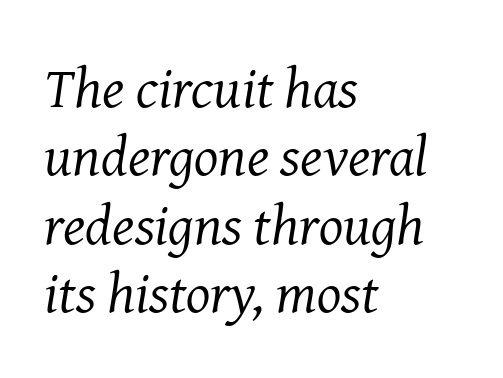
The image shows 57 px regular-weight serif type, italic (leaning right); set left-aligned, line spacing 1.2x, normal letter spacing, not underlined; medium stroke contrast and a medium x-height.
